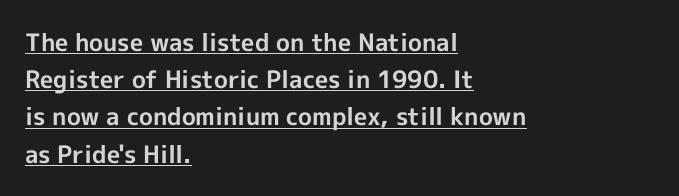
Summary of vertical rhythm: regular, with standard interline spacing. Plenty of ink on the page — the face is bold. Visually the block forms a straight wall on the left and a jagged coastline on the right. The typesetter has applied underlining to the passage shown.
